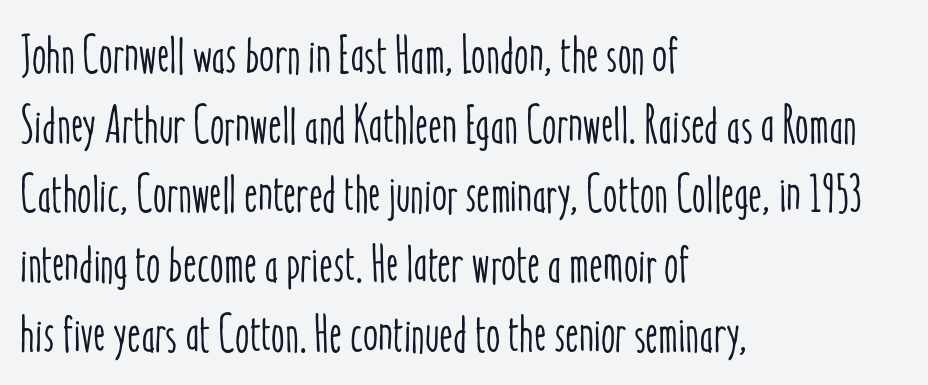
Q: Is the text italic (slanted)? A: No, it is upright.
Q: Is the text underlined? A: No.
Q: How is the paragraph aligned? A: Left-aligned.
Q: Is the spacing between letters normal or unusually wide? A: Normal.
Q: Is the spacing between lines tight, normal or loose? A: Normal.
Q: Width (condensed, normal, or wide)? A: Condensed.
Q: Stroke contrast? A: Low.
Q: x-height? A: Medium.
Q: Monospaced? A: No.
